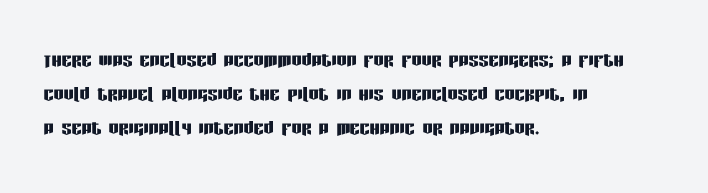
{"italic": "no", "underline": "no", "align": "left", "line_spacing": "normal", "line_spacing_ratio": 1.37, "letter_spacing": "normal", "letter_spacing_em": 0.0, "glyph_px": 25}
